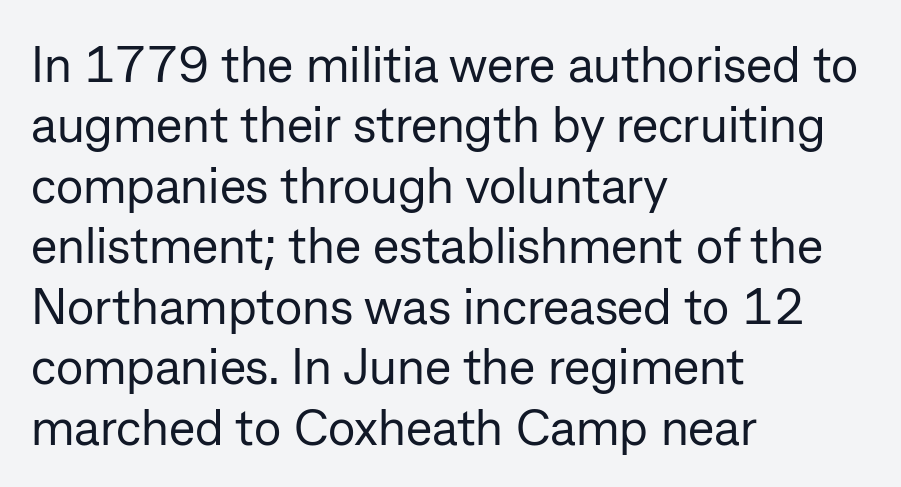
The image shows 50 px regular-weight sans-serif type, upright; set left-aligned, line spacing 1.21x, normal letter spacing, not underlined; low stroke contrast and a medium x-height.
